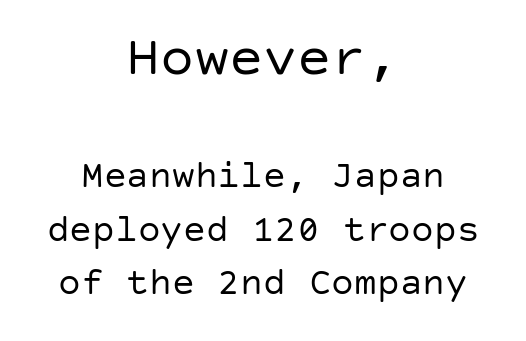
{"serif": "no", "italic": "no", "bold": "no", "weight": "regular", "width": "normal", "stroke_contrast": "low", "x_height": "large", "underline": "no", "align": "center", "line_spacing": "normal", "line_spacing_ratio": 1.41, "letter_spacing": "normal", "letter_spacing_em": 0.0, "larger_block": "first", "size_ratio": 1.5, "glyph_px": 57}
